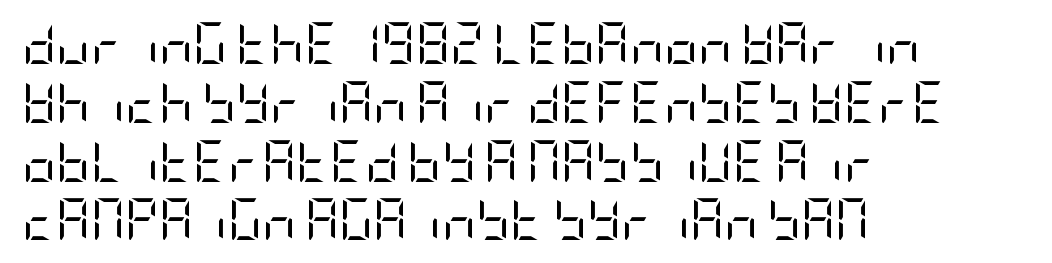
Nobody drew a line under any word here. Every row of glyphs begins at an identical x-position on the left. Caption: standard tracking, unaltered. Leading: standard. The font sits on the lighter half of the weight spectrum, regular included.
